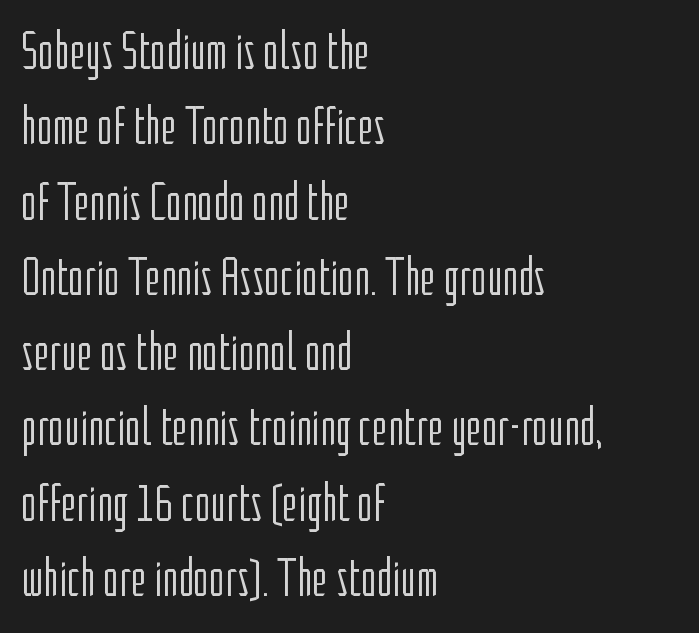
Q: Is the text bold? A: No.
Q: Is the text italic (slanted)? A: No, it is upright.
Q: Is the typeface a serif or a sans-serif typeface? A: Sans-serif.
Q: Is the text underlined? A: No.
Q: How is the paragraph aligned? A: Left-aligned.
Q: Is the spacing between letters normal or unusually wide? A: Normal.
Q: Is the spacing between lines tight, normal or loose? A: Normal.
Q: Width (condensed, normal, or wide)? A: Condensed.
Q: Stroke contrast? A: Low.
Q: x-height? A: Medium.
Q: Monospaced? A: No.
